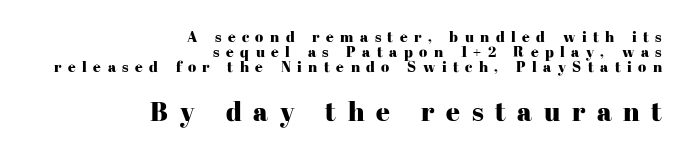
Every row of glyphs terminates at an identical x-position on the right. Does the lettering tilt? It doesn't — this is upright. This sample trades vertical openness for compactness between lines. Which chunk is bigger? The second one — the bottom block dwarfs the top.
